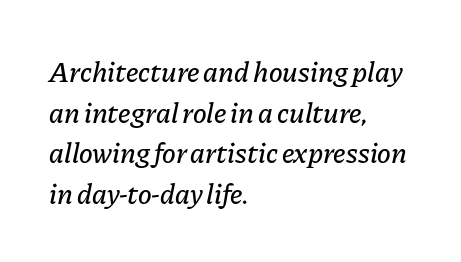
How are the letters spaced? Ordinarily, with no added tracking. Caption: multi-line text, flush left, ragged right. Glance below the letters and you will spot only blank space. The rows are spaced the way most documents space them. Is this a fixed-width face? No — the glyphs have proportional, varying widths. There's an unmistakable incline to the writing here.
